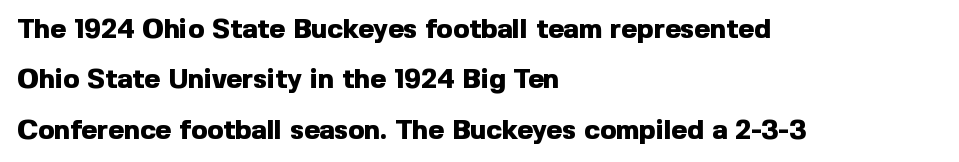
Q: Is the text bold? A: Yes.
Q: Is the text italic (slanted)? A: No, it is upright.
Q: Is the text underlined? A: No.
Q: How is the paragraph aligned? A: Left-aligned.
Q: Is the spacing between letters normal or unusually wide? A: Normal.
